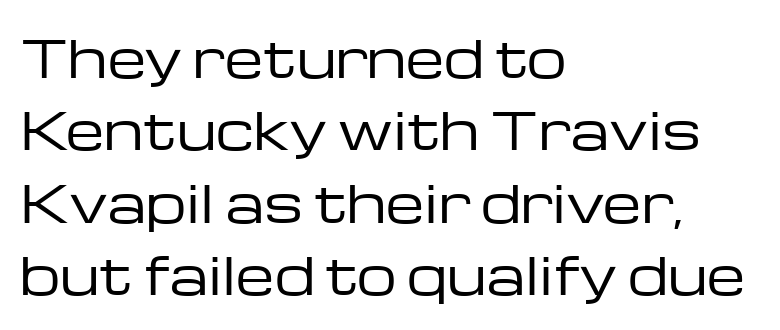
The image shows 50 px regular-weight, wide sans-serif type, upright; set left-aligned, normal line spacing (1.45x), normal letter spacing, not underlined; low stroke contrast and a medium x-height.
